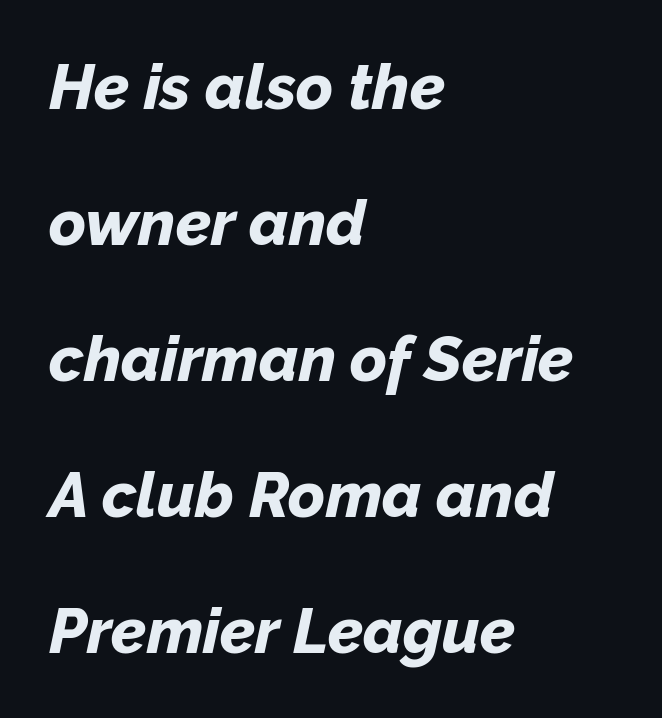
Q: Is the text bold? A: Yes.
Q: Is the text italic (slanted)? A: Yes, it leans right by about 12 degrees.
Q: Is the text underlined? A: No.
Q: How is the paragraph aligned? A: Left-aligned.
Q: Is the spacing between letters normal or unusually wide? A: Normal.
Q: Is the spacing between lines tight, normal or loose? A: Loose.
Q: Width (condensed, normal, or wide)? A: Normal.
Q: Stroke contrast? A: Low.
Q: x-height? A: Medium.
Q: Monospaced? A: No.
